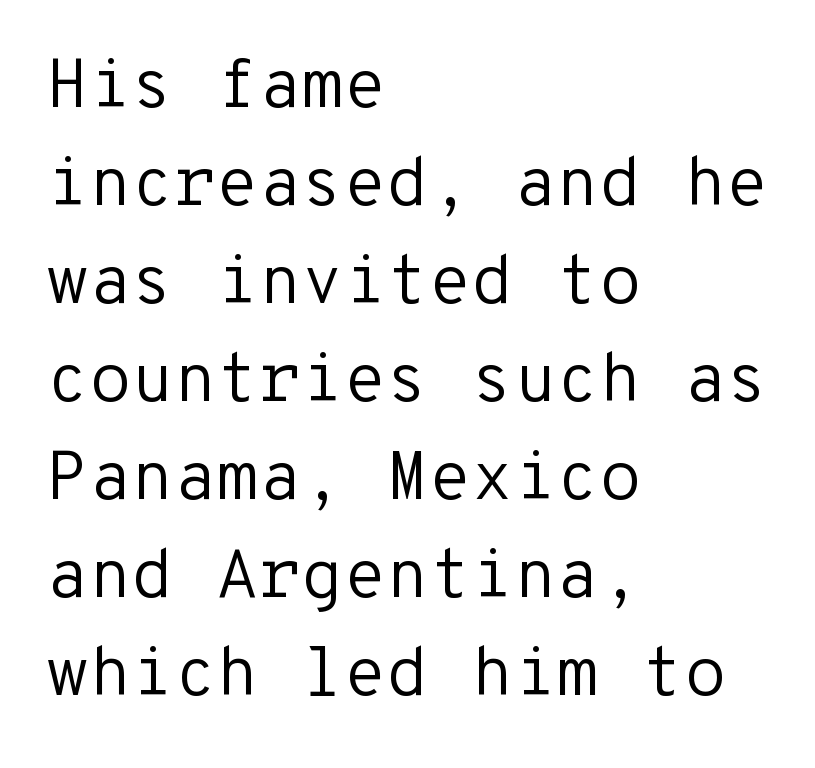
The image shows 69 px regular-weight sans-serif type, upright, monospaced; set left-aligned, normal line spacing (1.42x), normal letter spacing, not underlined; low stroke contrast and a medium x-height.
